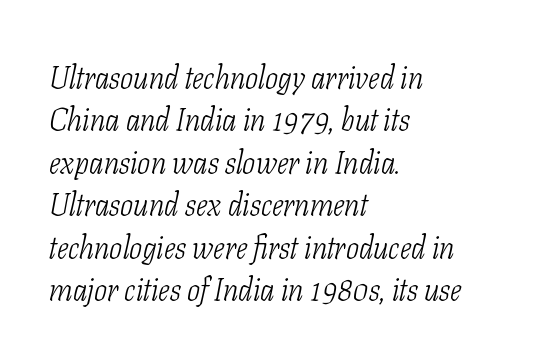
Casual observation: everything's shoved over to the left. Notice how the stems are inclined rather than vertical — that's the hallmark of italics. A typesetter would label this face a serif. Any mark beneath the type? The region is blank. Letter spacing: default. Spacing verdict: proportional, widths tailored to each character.
